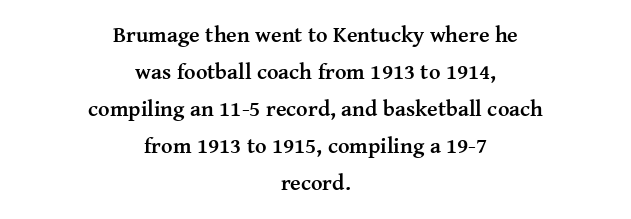
{"italic": "no", "bold": "yes", "underline": "no", "align": "center", "line_spacing": "normal", "line_spacing_ratio": 1.68, "letter_spacing": "normal", "letter_spacing_em": 0.0, "glyph_px": 22}
